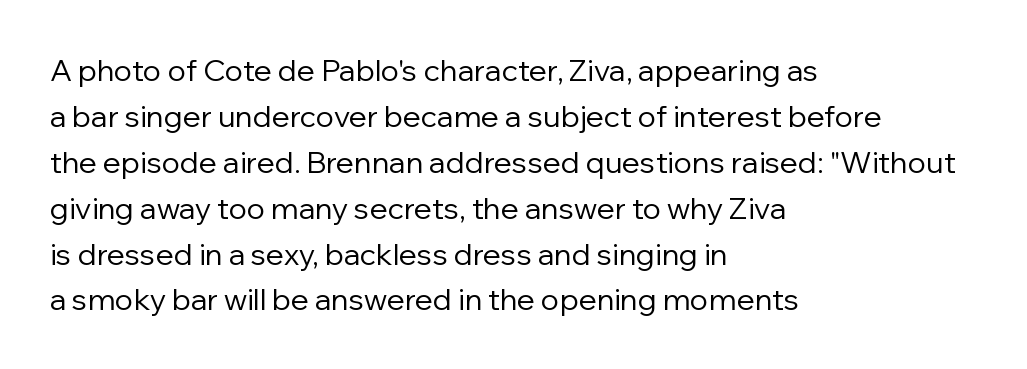
The block of text has a typical density, with ordinary space between rows. A typesetter would call this proportional, since set widths differ per character. Standard letterfit; no display-style spreading of the glyphs. This rendering employs a face without finishing strokes, i.e., a sans-serif. Every stem runs plumb, perpendicular to the baseline.
